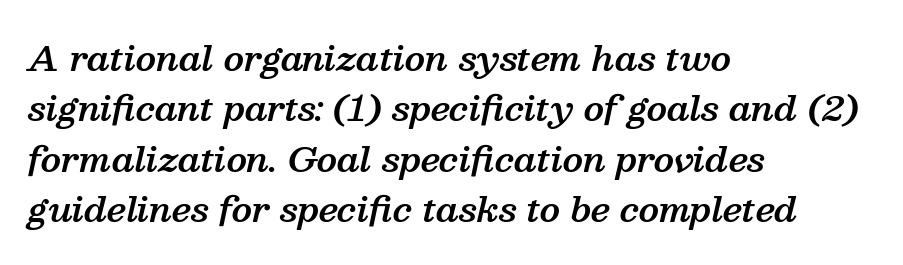
{"serif": "yes", "italic": "yes", "lean": "right", "slant_degrees": 13, "bold": "semi", "weight": "semibold", "width": "normal", "stroke_contrast": "medium", "x_height": "medium", "monospaced": "no", "underline": "no", "align": "left", "line_spacing": "normal", "line_spacing_ratio": 1.48, "letter_spacing": "normal", "letter_spacing_em": 0.0, "glyph_px": 34}
